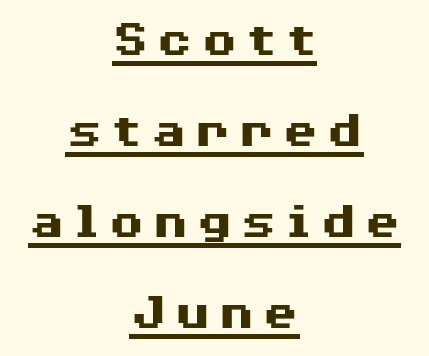
Style check: upright. Emphasis by weight is at full strength: bold. Serif or sans? Sans — the stroke terminals are bare. Layout note: lines centered.
